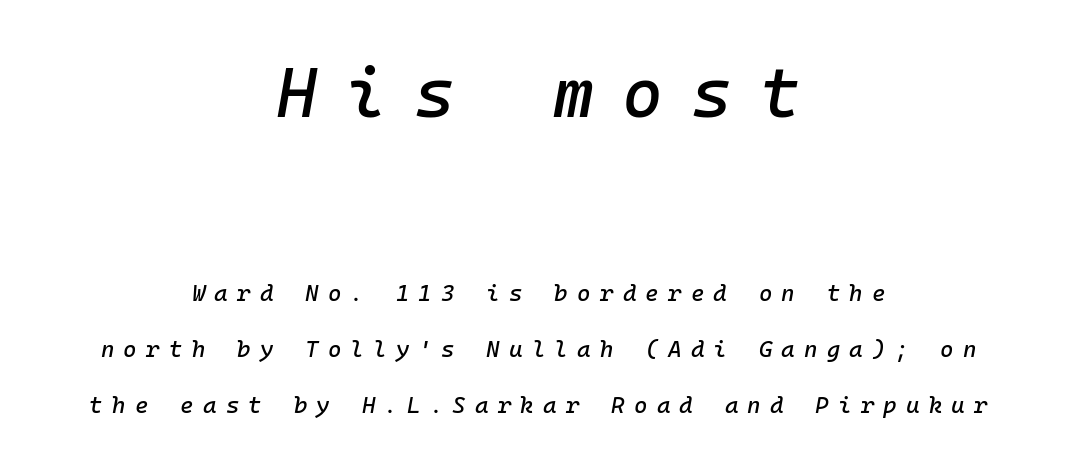
The passage shown begins with its larger block and ends with its smaller one. Horizontal alignment here is central, giving a formal, balanced look. Between one letter and the next there's a generous, obvious gap. These lines stand farther apart than default settings would place them. The specimen omits any rule beneath the text block's lines.
